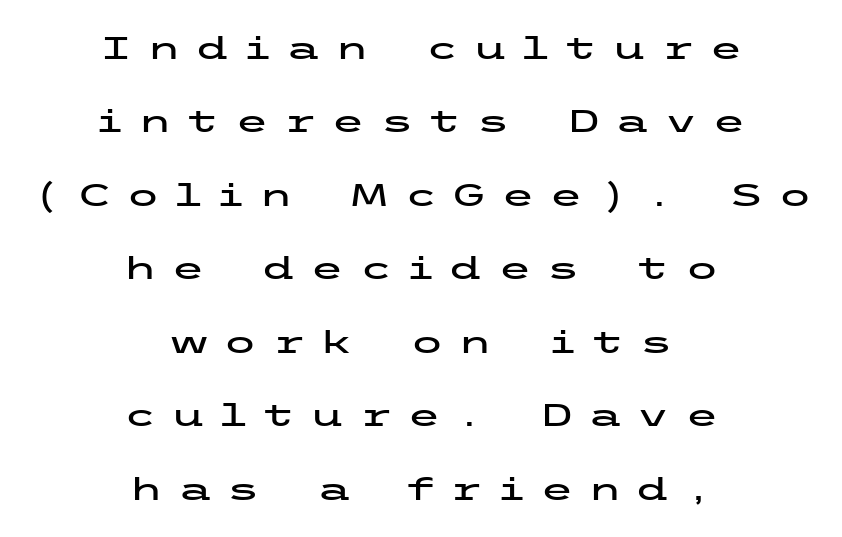
{"serif": "no", "italic": "no", "width": "wide", "stroke_contrast": "low", "x_height": "medium", "underline": "no", "align": "center", "line_spacing": "loose", "line_spacing_ratio": 2.37, "letter_spacing": "wide", "letter_spacing_em": 0.46, "glyph_px": 31}
